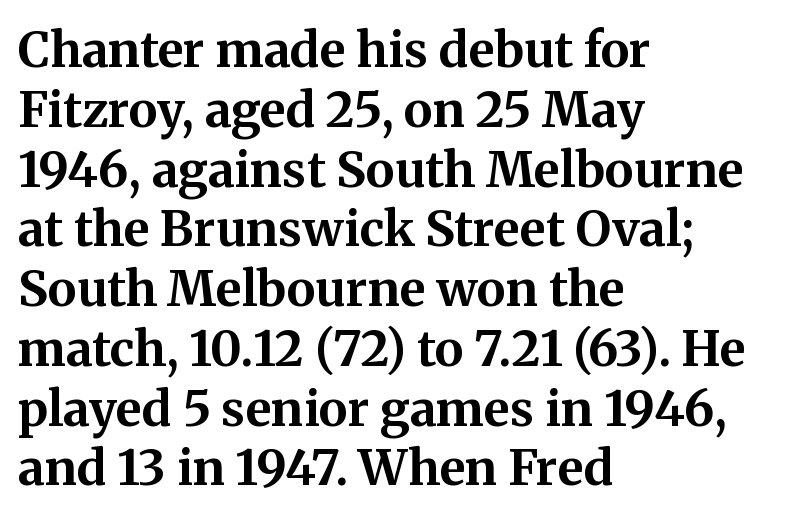
Q: Is the text bold? A: Yes.
Q: Is the text italic (slanted)? A: No, it is upright.
Q: Is the typeface a serif or a sans-serif typeface? A: Serif.
Q: Is the text underlined? A: No.
Q: How is the paragraph aligned? A: Left-aligned.
Q: Is the spacing between letters normal or unusually wide? A: Normal.
Q: Width (condensed, normal, or wide)? A: Normal.
Q: Stroke contrast? A: Medium.
Q: x-height? A: Medium.
Q: Monospaced? A: No.
